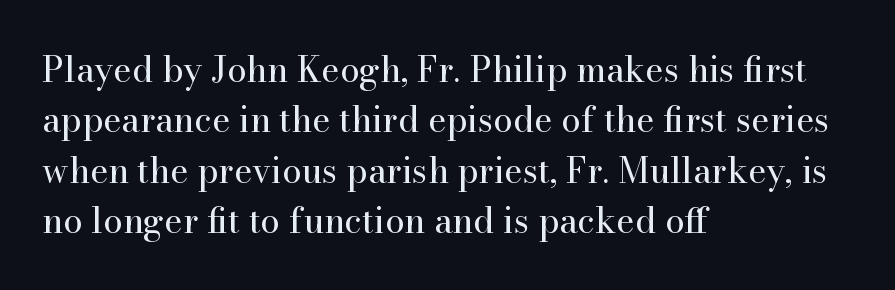
The image shows 35 px regular-weight serif type, upright; set left-aligned, normal line spacing (1.44x), normal letter spacing, not underlined; high stroke contrast and a small x-height.
